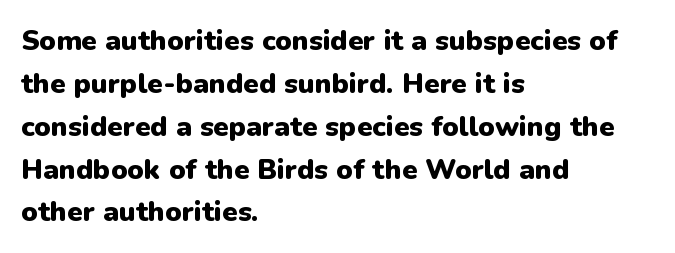
{"serif": "no", "italic": "no", "bold": "yes", "weight": "heavy", "width": "normal", "stroke_contrast": "low", "x_height": "medium", "monospaced": "no", "underline": "no", "align": "left", "line_spacing": "normal", "line_spacing_ratio": 1.53, "letter_spacing": "normal", "letter_spacing_em": 0.0, "glyph_px": 28}
